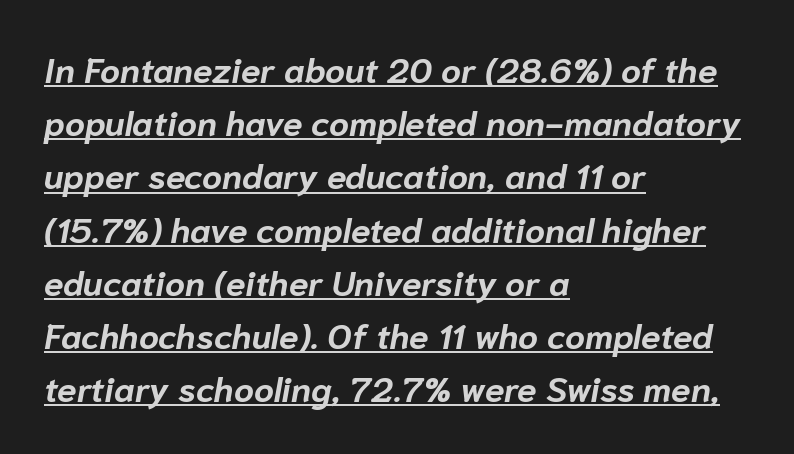
{"italic": "yes", "lean": "right", "slant_degrees": 10, "bold": "yes", "weight": "bold", "width": "normal", "stroke_contrast": "low", "x_height": "medium", "monospaced": "no", "underline": "yes", "align": "left", "line_spacing": "normal", "line_spacing_ratio": 1.52, "letter_spacing": "normal", "letter_spacing_em": 0.0, "glyph_px": 35}
